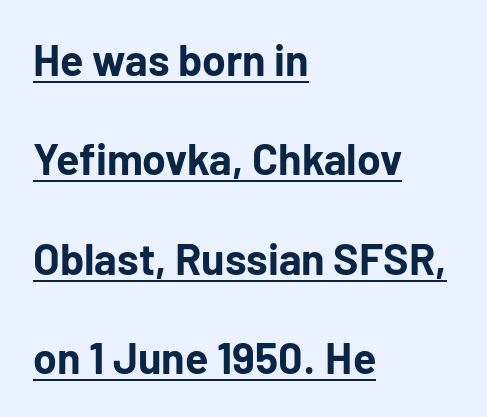
Q: Is the text bold? A: Yes.
Q: Is the text italic (slanted)? A: No, it is upright.
Q: Is the typeface a serif or a sans-serif typeface? A: Sans-serif.
Q: Is the text underlined? A: Yes.
Q: How is the paragraph aligned? A: Left-aligned.
Q: Is the spacing between letters normal or unusually wide? A: Normal.
Q: Is the spacing between lines tight, normal or loose? A: Loose.
Q: Width (condensed, normal, or wide)? A: Normal.
Q: Stroke contrast? A: Low.
Q: x-height? A: Medium.
Q: Monospaced? A: No.
